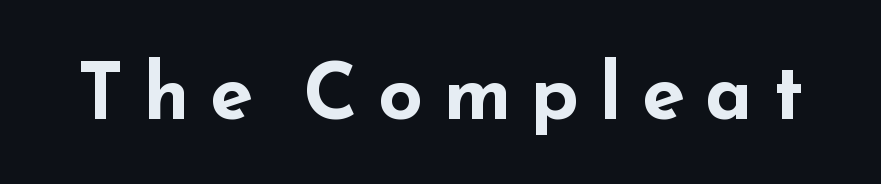
The image shows 78 px bold, wide sans-serif type, upright; set unusually wide letter spacing (+0.26 em), not underlined; low stroke contrast and a small x-height.
